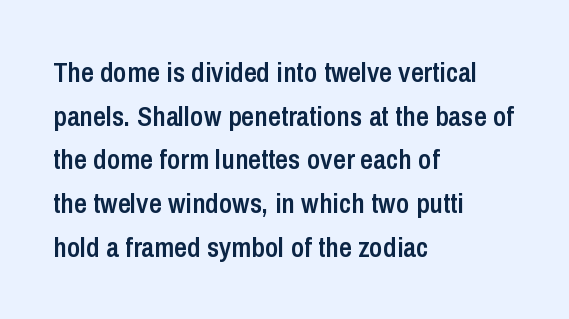
Proportional: the letters do not fall into vertical columns. The glyphs have the mass of a demibold cut, below bold. If you drew a line through each stem, it would be perfectly vertical. Horizontal alignment here is leftward, the default for most running prose. The tracking reads as untouched default to a designer's eye.
